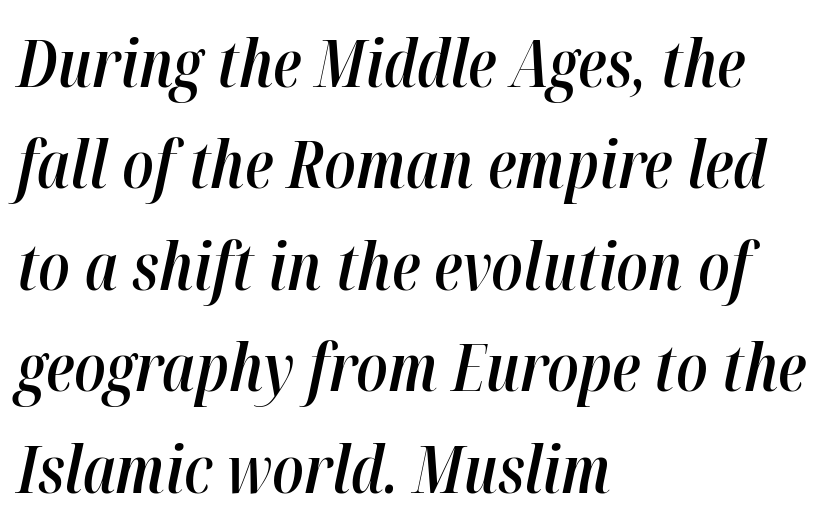
{"italic": "yes", "lean": "right", "slant_degrees": 12, "bold": "semi", "weight": "semibold", "width": "condensed", "stroke_contrast": "high", "x_height": "medium", "monospaced": "no", "underline": "no", "align": "left", "line_spacing": "normal", "line_spacing_ratio": 1.56, "letter_spacing": "normal", "letter_spacing_em": 0.0, "glyph_px": 65}
